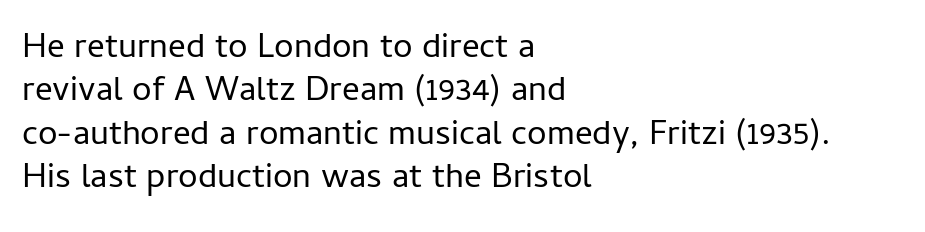
Q: Is the text bold? A: No.
Q: Is the text italic (slanted)? A: No, it is upright.
Q: Is the typeface a serif or a sans-serif typeface? A: Sans-serif.
Q: Is the text underlined? A: No.
Q: How is the paragraph aligned? A: Left-aligned.
Q: Is the spacing between letters normal or unusually wide? A: Normal.
Q: Width (condensed, normal, or wide)? A: Normal.
Q: Stroke contrast? A: Low.
Q: x-height? A: Medium.
Q: Monospaced? A: No.
